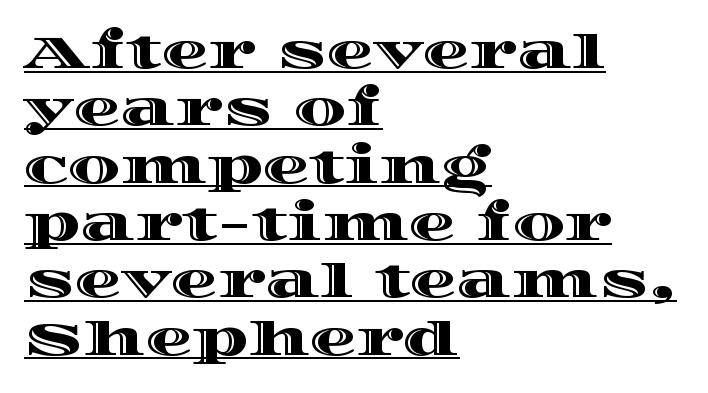
Left-aligned paragraph, ragged on the right. Here the glyphs are tracked normally, forming tight word shapes. The font's upright variant was chosen for this text. Underlined type. These lines are rendered in a variable-pitch font.
